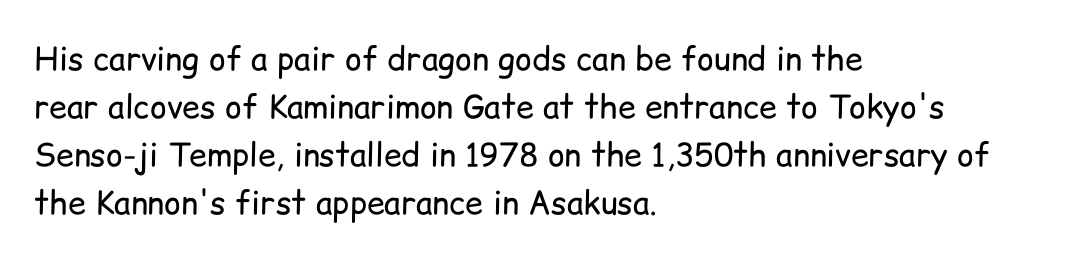
Q: Is the text bold? A: No.
Q: Is the text italic (slanted)? A: No, it is upright.
Q: Is the typeface a serif or a sans-serif typeface? A: Sans-serif.
Q: Is the text underlined? A: No.
Q: How is the paragraph aligned? A: Left-aligned.
Q: Is the spacing between letters normal or unusually wide? A: Normal.
Q: Is the spacing between lines tight, normal or loose? A: Normal.
Q: Width (condensed, normal, or wide)? A: Normal.
Q: Stroke contrast? A: Low.
Q: x-height? A: Medium.
Q: Monospaced? A: No.
